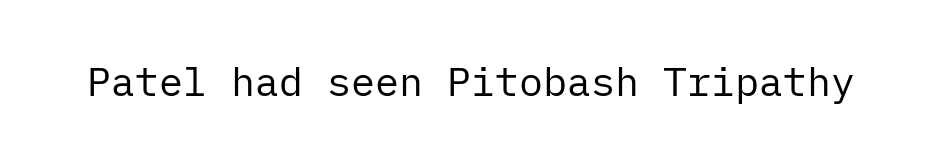
Q: Is the text bold? A: No.
Q: Is the text italic (slanted)? A: No, it is upright.
Q: Is the typeface a serif or a sans-serif typeface? A: Sans-serif.
Q: Is the text underlined? A: No.
Q: Is the spacing between letters normal or unusually wide? A: Normal.
Q: Width (condensed, normal, or wide)? A: Normal.
Q: Stroke contrast? A: Low.
Q: x-height? A: Medium.
